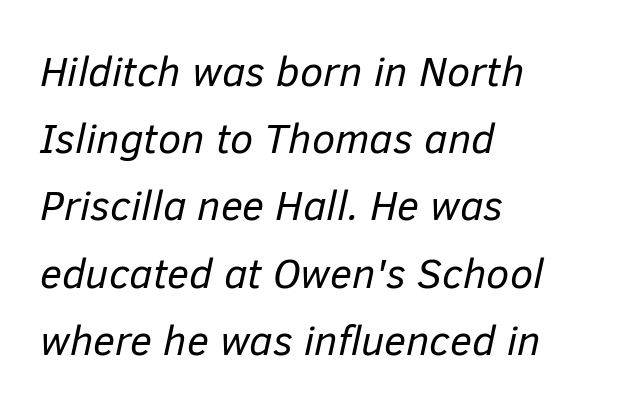
The weight would be labelled regular, book, light, or lighter still. Every row of glyphs begins at an identical x-position on the left. You could not count columns in this text — the font is proportionally spaced. Yep, that's italic — everything's leaning. Lines of text with bare space underneath. These lines keep a tight, regular rhythm from letter to letter.
